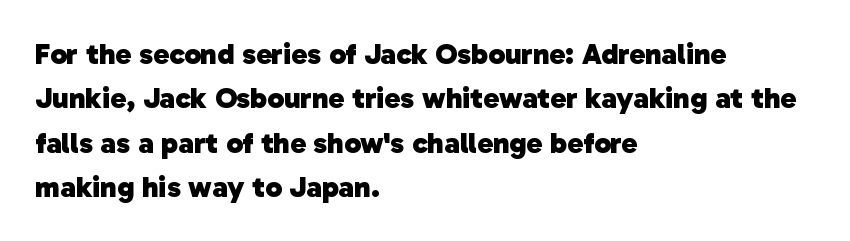
Q: Is the text bold? A: Yes.
Q: Is the typeface a serif or a sans-serif typeface? A: Sans-serif.
Q: Is the text underlined? A: No.
Q: How is the paragraph aligned? A: Left-aligned.
Q: Is the spacing between letters normal or unusually wide? A: Normal.
Q: Is the spacing between lines tight, normal or loose? A: Normal.
Q: Width (condensed, normal, or wide)? A: Normal.
Q: Stroke contrast? A: Low.
Q: x-height? A: Medium.
Q: Monospaced? A: No.
